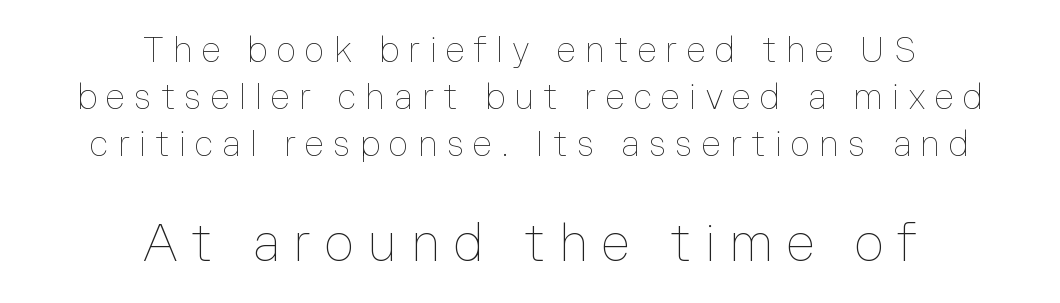
Spacing between characters has been opened up far beyond the box default. Neither beginnings nor endings align; midpoints do. These lines are rendered in a variable-pitch font. Honestly, the row spacing looks completely unremarkable.
